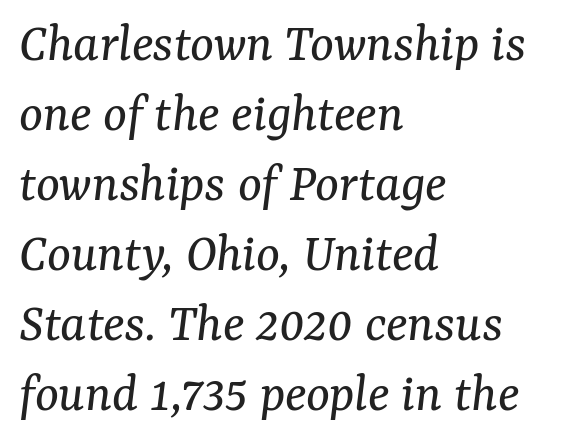
Weight: regular or lighter. When letters slant like this, we call the style italic. The letters advance in unequal steps, a hallmark of proportional type. Quick note: interline space is typical. This sample is left-justified, so line endings fall wherever the words run out.
